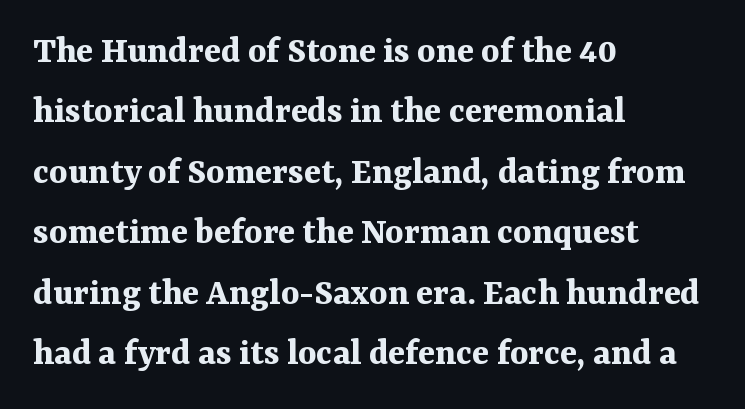
Varying glyph widths throughout — classic text-font behaviour. Each glyph is drawn with heavy, bold strokes. The letters stand upright; this is a roman face. This rendering features lettering with no underline. One-word summary of the alignment: left.
